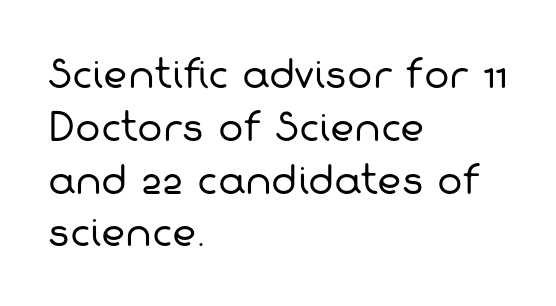
{"serif": "no", "bold": "no", "weight": "regular", "width": "normal", "stroke_contrast": "low", "x_height": "medium", "monospaced": "no", "underline": "no", "align": "left", "line_spacing": "normal", "line_spacing_ratio": 1.39, "letter_spacing": "normal", "letter_spacing_em": 0.0, "glyph_px": 38}
